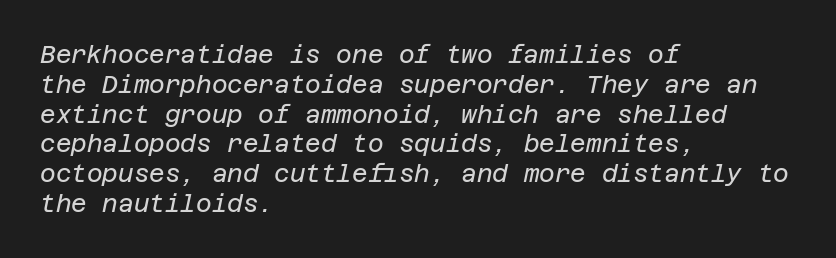
Q: Is the text bold? A: No.
Q: Is the text italic (slanted)? A: Yes, it leans right by about 12 degrees.
Q: Is the text underlined? A: No.
Q: How is the paragraph aligned? A: Left-aligned.
Q: Is the spacing between letters normal or unusually wide? A: Normal.
